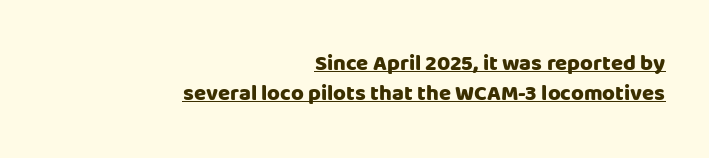
{"italic": "no", "bold": "yes", "underline": "yes", "align": "right", "line_spacing": "normal", "line_spacing_ratio": 1.35, "letter_spacing": "normal", "letter_spacing_em": 0.0, "glyph_px": 22}
